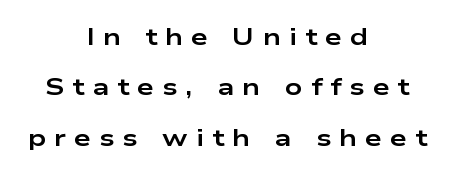
{"italic": "no", "bold": "yes", "underline": "no", "align": "center", "line_spacing": "loose", "line_spacing_ratio": 2.1, "letter_spacing": "wide", "letter_spacing_em": 0.34, "glyph_px": 24}
